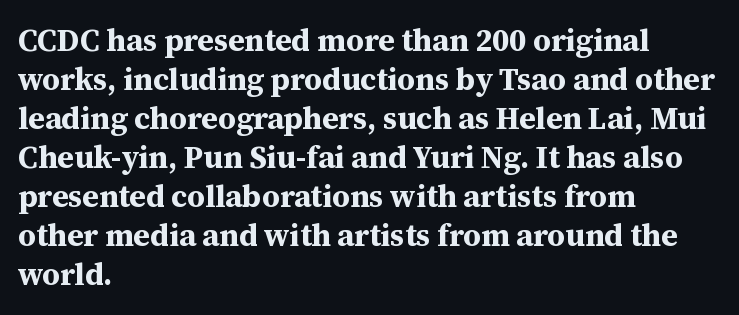
The strip under each line holds only bare page. Is there much room between lines? A standard amount, neither cramped nor airy. The letters advance in unequal steps, a hallmark of proportional type. This is roman type, the default non-slanted kind. A full-strength bold gives these letters their thick strokes. Short note: letters normally spaced.
